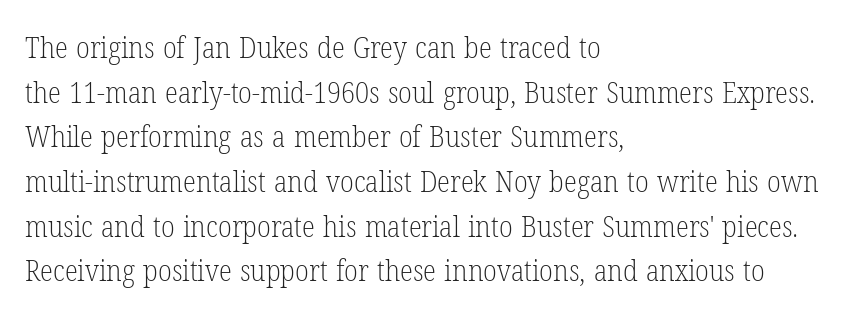
Are there feet on the stems? There are — it's a serif. Every stem runs plumb, perpendicular to the baseline. Heft: none added — not bold. Plain, unruled lines of type.
